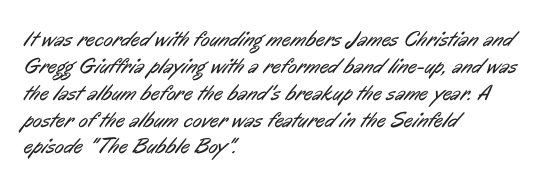
Q: Is the text bold? A: No.
Q: Is the text underlined? A: No.
Q: How is the paragraph aligned? A: Left-aligned.
Q: Is the spacing between letters normal or unusually wide? A: Normal.
